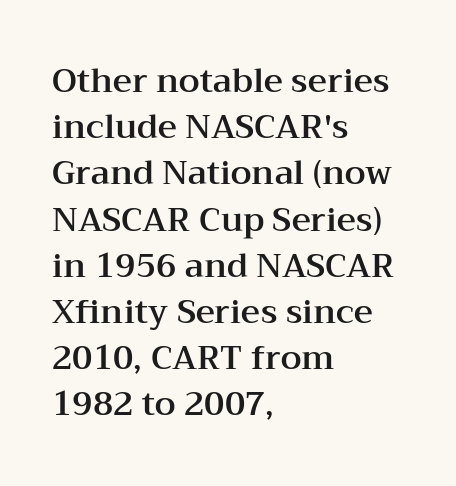
{"serif": "yes", "italic": "no", "width": "wide", "stroke_contrast": "medium", "x_height": "medium", "monospaced": "no", "underline": "no", "align": "left", "line_spacing": "normal", "line_spacing_ratio": 1.4, "letter_spacing": "normal", "letter_spacing_em": 0.0, "glyph_px": 33}
